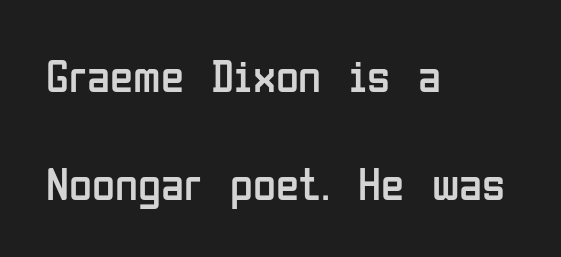
The image shows 47 px regular-weight, condensed sans-serif type, upright; set left-aligned, loose line spacing (2.3x), normal letter spacing, not underlined; low stroke contrast and a medium x-height.
